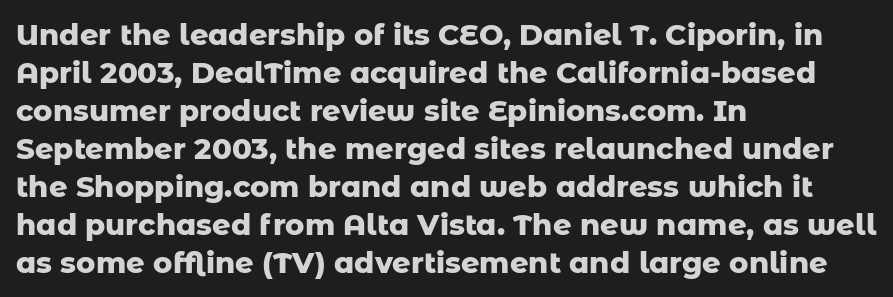
The image shows 29 px heavy sans-serif type, upright; set left-aligned, normal line spacing (1.31x), normal letter spacing, not underlined; low stroke contrast and a medium x-height.
